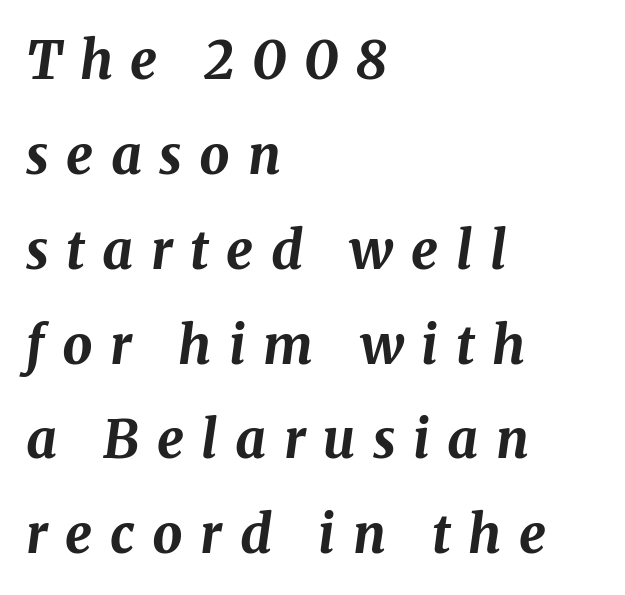
{"italic": "yes", "lean": "right", "slant_degrees": 8, "bold": "yes", "weight": "bold", "width": "normal", "stroke_contrast": "medium", "x_height": "medium", "monospaced": "no", "underline": "no", "align": "left", "line_spacing_ratio": 1.79, "letter_spacing": "wide", "letter_spacing_em": 0.33, "glyph_px": 53}
